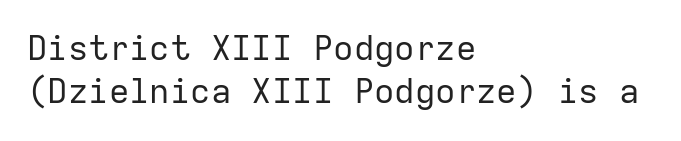
Q: Is the text bold? A: No.
Q: Is the text italic (slanted)? A: No, it is upright.
Q: Is the typeface a serif or a sans-serif typeface? A: Sans-serif.
Q: Is the text underlined? A: No.
Q: How is the paragraph aligned? A: Left-aligned.
Q: Is the spacing between letters normal or unusually wide? A: Normal.
Q: Is the spacing between lines tight, normal or loose? A: Normal.
Q: Width (condensed, normal, or wide)? A: Normal.
Q: Stroke contrast? A: Low.
Q: x-height? A: Medium.
Q: Monospaced? A: Yes.
